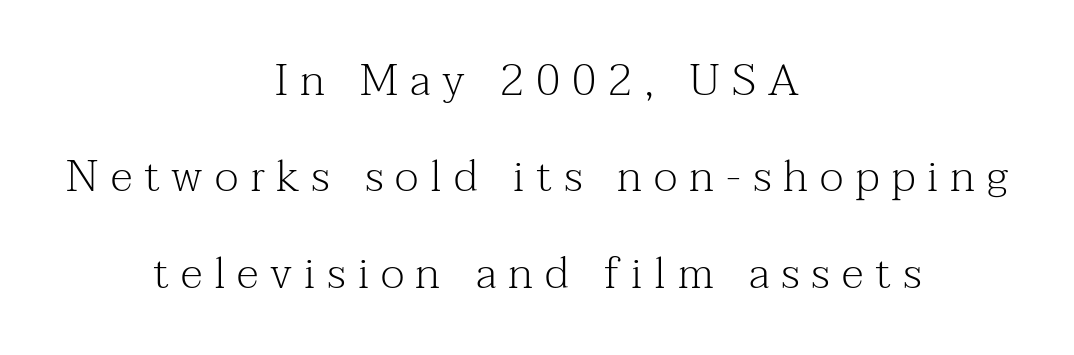
The image shows 44 px light serif type, upright; set centered, loose line spacing (2.19x), unusually wide letter spacing (+0.27 em), not underlined; medium stroke contrast and a medium x-height.
